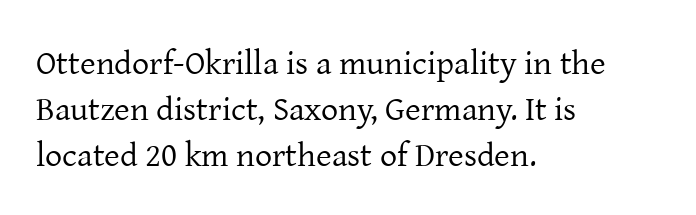
The image shows 34 px regular-weight serif type, upright; set left-aligned, normal line spacing (1.35x), normal letter spacing, not underlined; low stroke contrast and a medium x-height.
